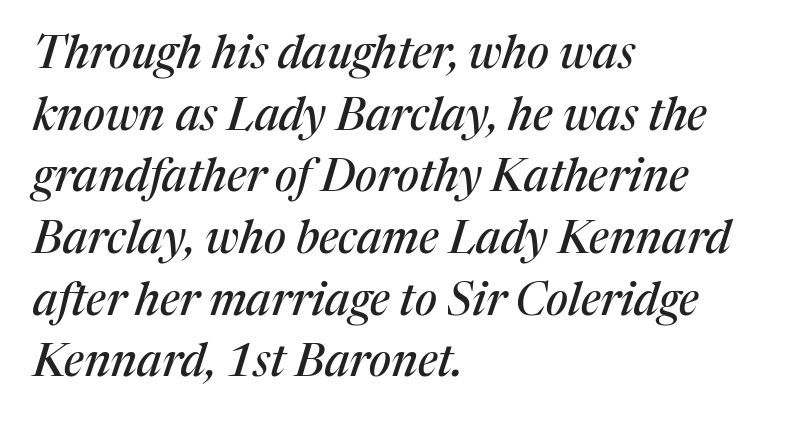
The image shows 45 px serif type, italic (leaning right); set left-aligned, normal line spacing (1.37x), normal letter spacing, not underlined; medium stroke contrast and a medium x-height.
